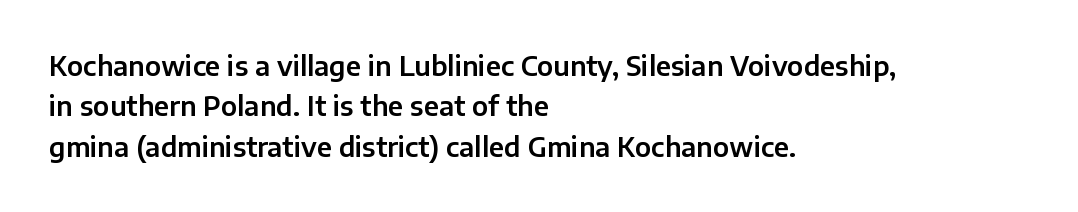
The image shows 26 px text type, upright; set left-aligned, normal line spacing (1.55x), normal letter spacing, not underlined.
